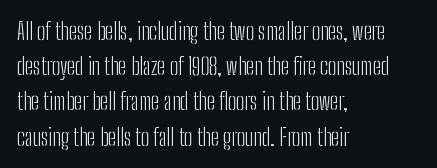
Q: Is the text bold? A: No.
Q: Is the text italic (slanted)? A: No, it is upright.
Q: Is the text underlined? A: No.
Q: How is the paragraph aligned? A: Left-aligned.
Q: Is the spacing between letters normal or unusually wide? A: Normal.
Q: Is the spacing between lines tight, normal or loose? A: Normal.
